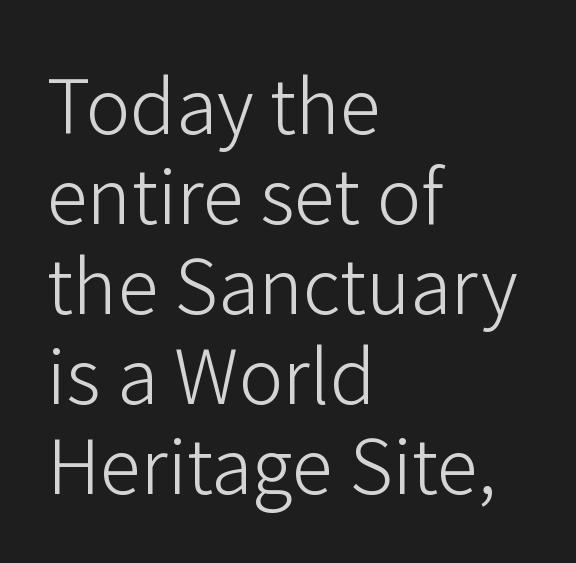
Classification — sans serif. A clean baseline with only descenders dipping below it. The setting favours the left margin, as ordinary paragraphs usually do. You could not count columns in this text — the font is proportionally spaced. Unbolded letterforms with no extra heft. Default kerning and tracking; the words read as compact shapes.
